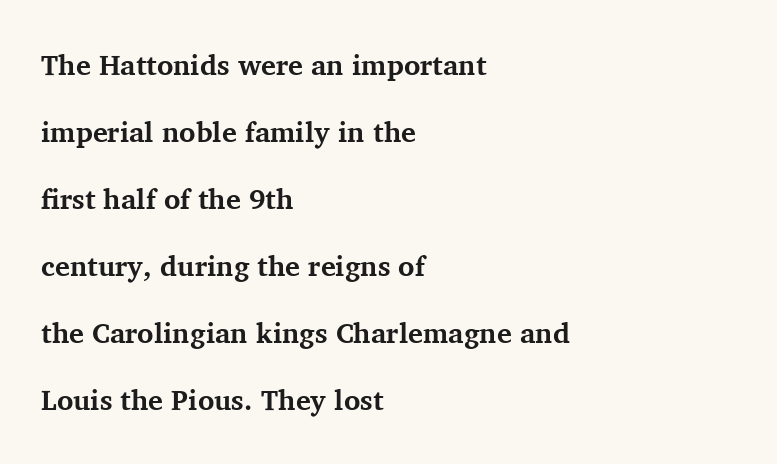
{"serif": "yes", "italic": "no", "bold": "yes", "weight": "bold", "width": "normal", "stroke_contrast": "medium", "x_height": "medium", "monospaced": "no", "underline": "no", "align": "left", "line_spacing": "loose", "line_spacing_ratio": 2.39, "letter_spacing": "normal", "letter_spacing_em": 0.0, "glyph_px": 28}
